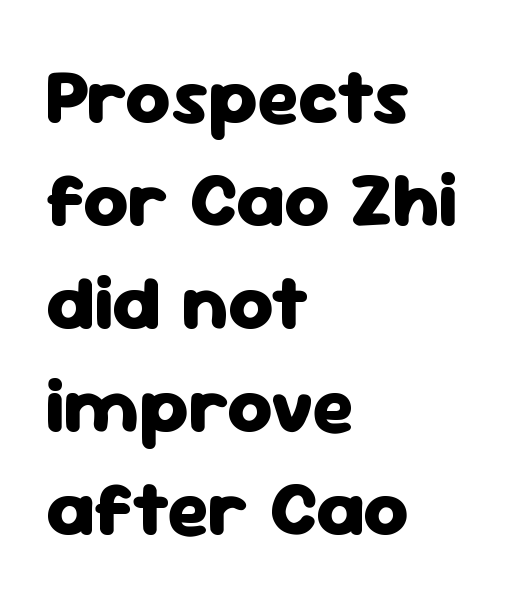
The image shows 78 px heavy sans-serif type, upright; set left-aligned, normal line spacing (1.32x), normal letter spacing, not underlined; low stroke contrast and a medium x-height.
